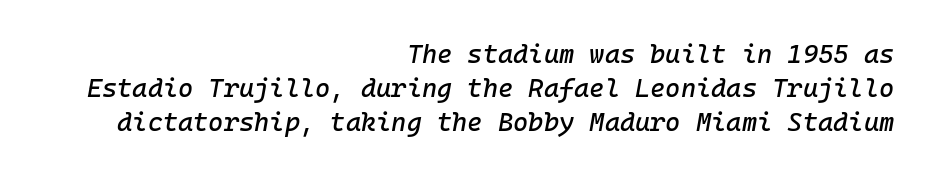
{"italic": "yes", "lean": "right", "slant_degrees": 10, "underline": "no", "align": "right", "line_spacing": "normal", "line_spacing_ratio": 1.3, "letter_spacing": "normal", "letter_spacing_em": 0.0, "glyph_px": 26}
